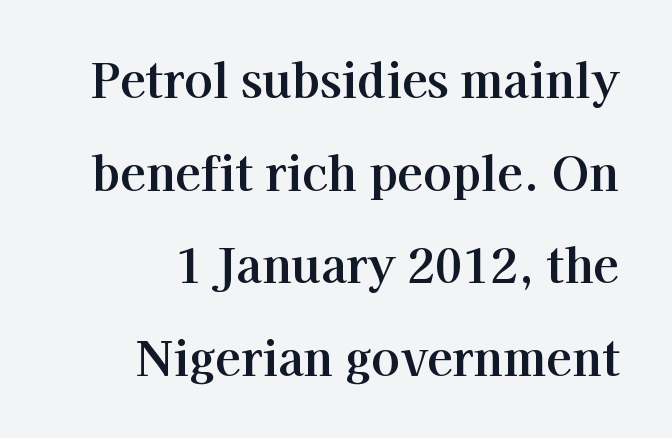
Q: Is the text italic (slanted)? A: No, it is upright.
Q: Is the typeface a serif or a sans-serif typeface? A: Serif.
Q: Is the text underlined? A: No.
Q: Is the spacing between letters normal or unusually wide? A: Normal.
Q: Is the spacing between lines tight, normal or loose? A: Loose.
Q: Width (condensed, normal, or wide)? A: Normal.
Q: Stroke contrast? A: High.
Q: x-height? A: Medium.
Q: Monospaced? A: No.
